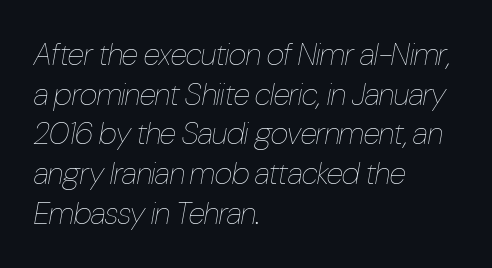
A normal amount of white space separates one row of letters from the next. In terms of posture, this sample is oblique. This rendering uses left alignment, leaving the right contour irregular. The passage shown is not bold in any degree.
